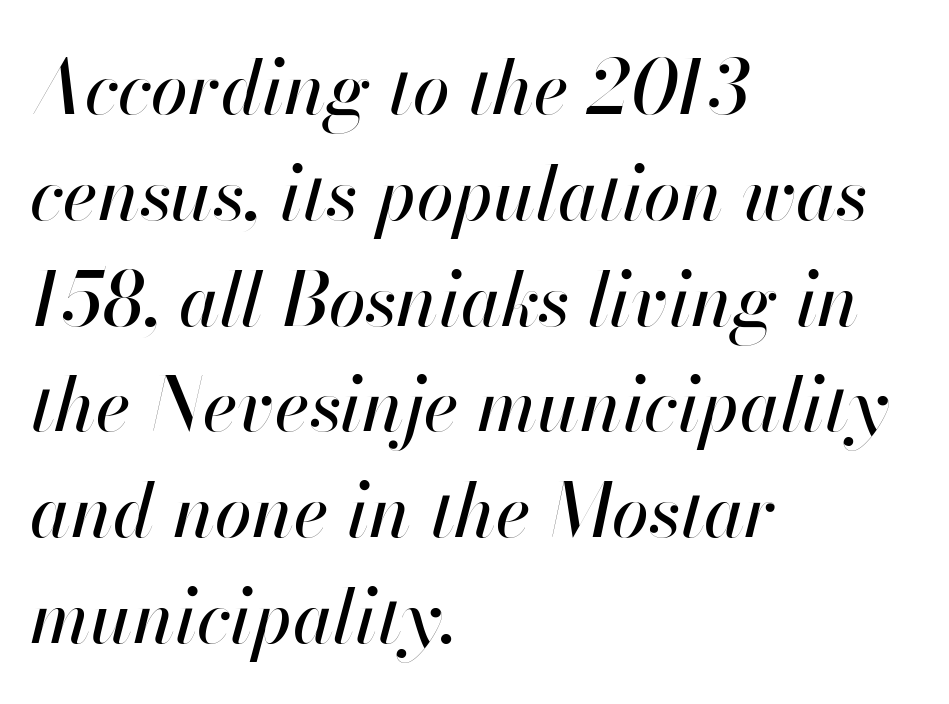
{"italic": "yes", "lean": "right", "slant_degrees": 13, "width": "normal", "stroke_contrast": "high", "x_height": "small", "monospaced": "no", "underline": "no", "align": "left", "line_spacing": "normal", "line_spacing_ratio": 1.43, "letter_spacing": "normal", "letter_spacing_em": 0.0, "glyph_px": 74}
